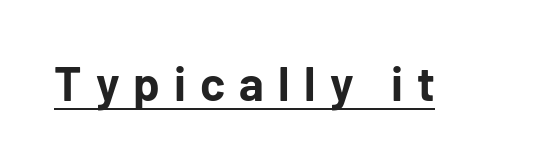
The image shows 47 px bold sans-serif type, upright; set unusually wide letter spacing (+0.3 em), underlined; low stroke contrast and a medium x-height.
